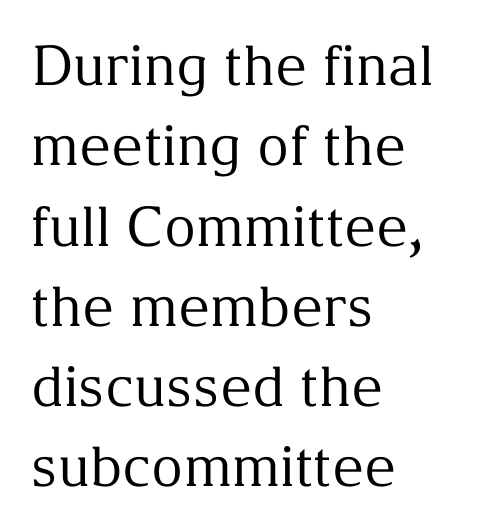
The image shows 55 px regular-weight serif type, upright; set left-aligned, normal line spacing (1.46x), normal letter spacing, not underlined; medium stroke contrast and a medium x-height.
